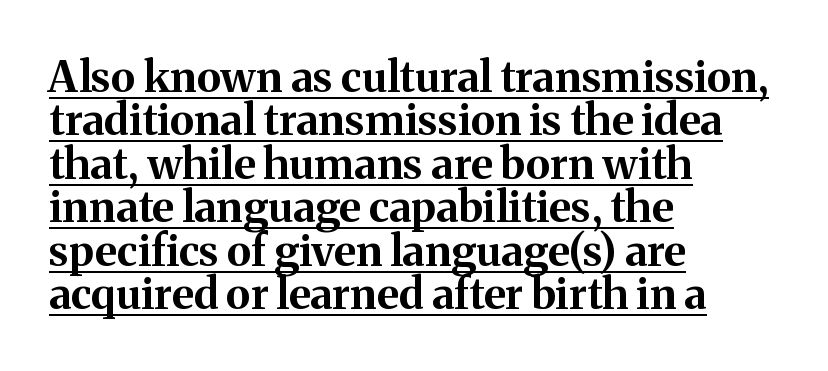
Q: Is the text bold? A: Yes.
Q: Is the text italic (slanted)? A: No, it is upright.
Q: Is the typeface a serif or a sans-serif typeface? A: Serif.
Q: Is the text underlined? A: Yes.
Q: How is the paragraph aligned? A: Left-aligned.
Q: Is the spacing between letters normal or unusually wide? A: Normal.
Q: Is the spacing between lines tight, normal or loose? A: Tight.
Q: Width (condensed, normal, or wide)? A: Normal.
Q: Stroke contrast? A: Medium.
Q: x-height? A: Medium.
Q: Monospaced? A: No.
